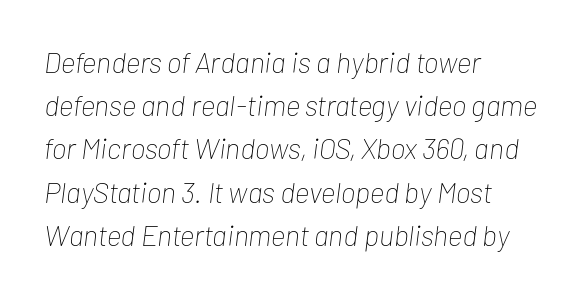
The image shows 29 px thin, condensed type, italic (leaning right); set left-aligned, normal line spacing (1.49x), normal letter spacing, not underlined; low stroke contrast and a medium x-height.
